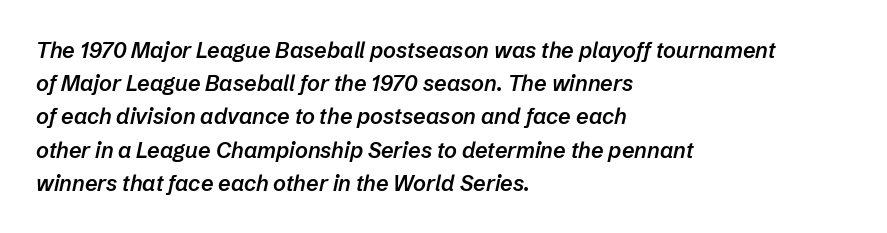
Q: Is the text bold? A: Semi-bold.
Q: Is the text italic (slanted)? A: Yes, it leans right by about 12 degrees.
Q: Is the text underlined? A: No.
Q: How is the paragraph aligned? A: Left-aligned.
Q: Is the spacing between letters normal or unusually wide? A: Normal.
Q: Is the spacing between lines tight, normal or loose? A: Normal.
